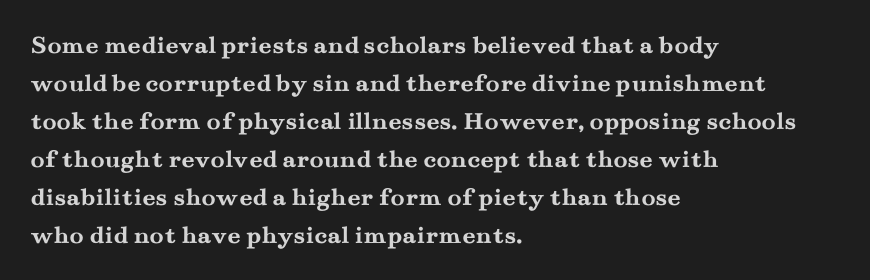
The image shows 26 px bold type, upright; set left-aligned, normal line spacing (1.46x), normal letter spacing, not underlined.
